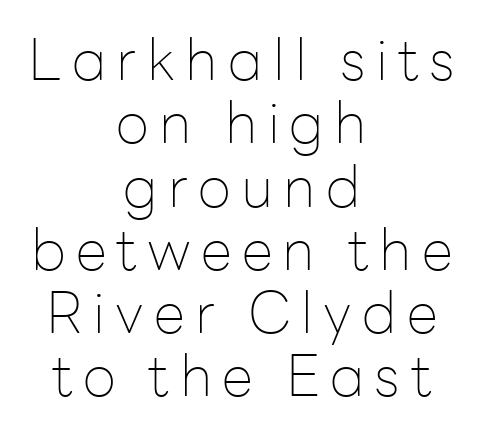
The compositor balanced each line on the midline. No heavy texture on the line: the type isn't bold. Note the varied advance widths — an 'i' is clearly narrower than an 'm'. Upright lettering throughout. The line-height multiplier appears low, near solid setting. Note: no serifs on the glyphs.
